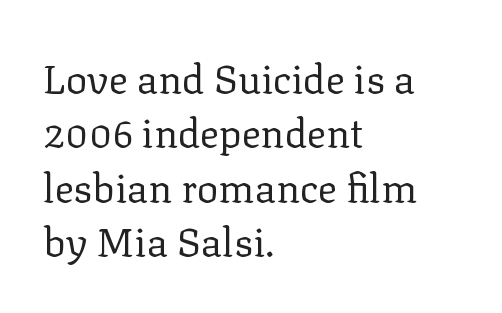
The image shows 40 px regular-weight serif type, upright; set left-aligned, normal line spacing (1.36x), normal letter spacing, not underlined; low stroke contrast and a medium x-height.
